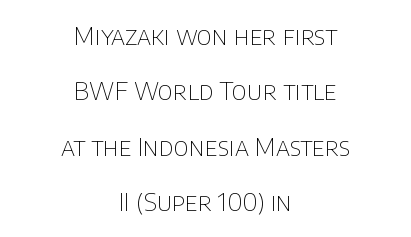
The image shows 25 px text type, upright; set centered, loose line spacing (2.22x), normal letter spacing, not underlined.
